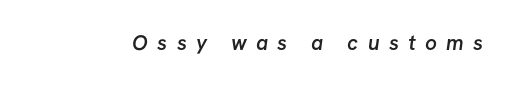
{"bold": "semi", "underline": "no", "letter_spacing": "wide", "letter_spacing_em": 0.44, "glyph_px": 21}
